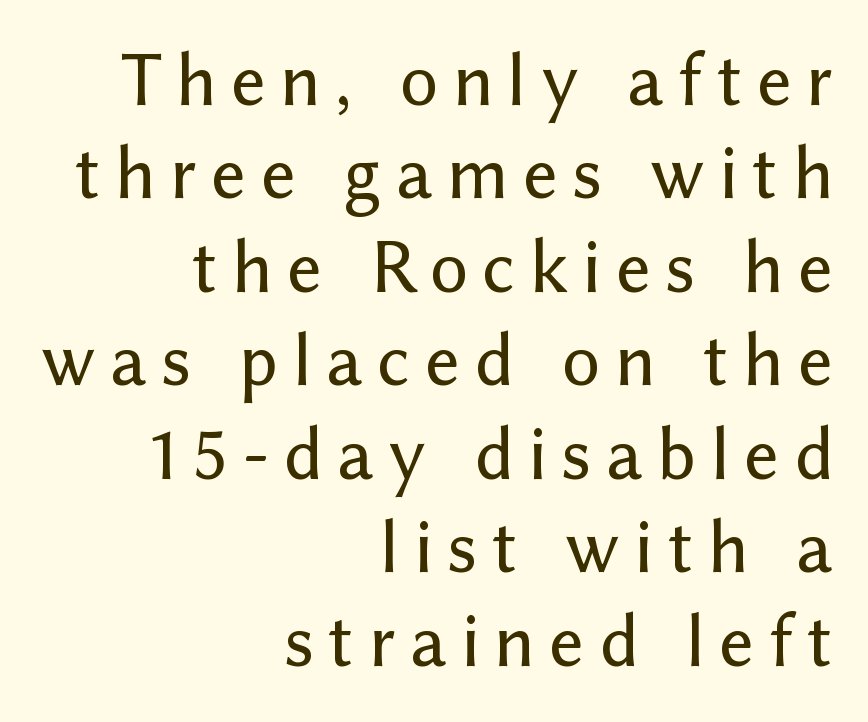
{"serif": "no", "italic": "no", "width": "normal", "stroke_contrast": "low", "x_height": "medium", "monospaced": "no", "underline": "no", "align": "right", "line_spacing_ratio": 1.23, "glyph_px": 76}
